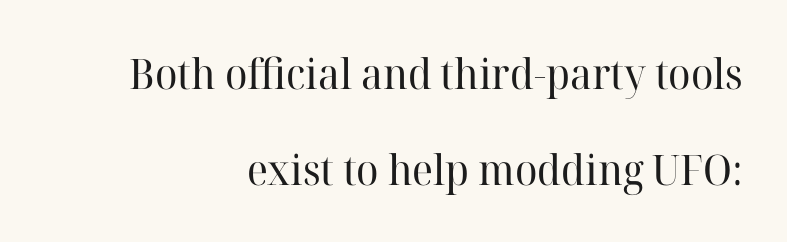
Q: Is the text bold? A: No.
Q: Is the text italic (slanted)? A: No, it is upright.
Q: Is the typeface a serif or a sans-serif typeface? A: Serif.
Q: Is the text underlined? A: No.
Q: How is the paragraph aligned? A: Right-aligned.
Q: Is the spacing between letters normal or unusually wide? A: Normal.
Q: Is the spacing between lines tight, normal or loose? A: Loose.
Q: Width (condensed, normal, or wide)? A: Normal.
Q: Stroke contrast? A: High.
Q: x-height? A: Medium.
Q: Monospaced? A: No.
